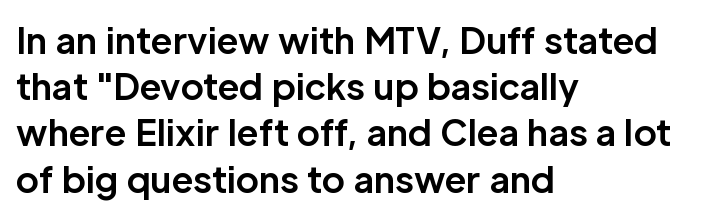
Q: Is the text bold? A: Yes.
Q: Is the text italic (slanted)? A: No, it is upright.
Q: Is the typeface a serif or a sans-serif typeface? A: Sans-serif.
Q: Is the text underlined? A: No.
Q: How is the paragraph aligned? A: Left-aligned.
Q: Is the spacing between letters normal or unusually wide? A: Normal.
Q: Is the spacing between lines tight, normal or loose? A: Normal.
Q: Width (condensed, normal, or wide)? A: Normal.
Q: Stroke contrast? A: Low.
Q: x-height? A: Medium.
Q: Monospaced? A: No.
